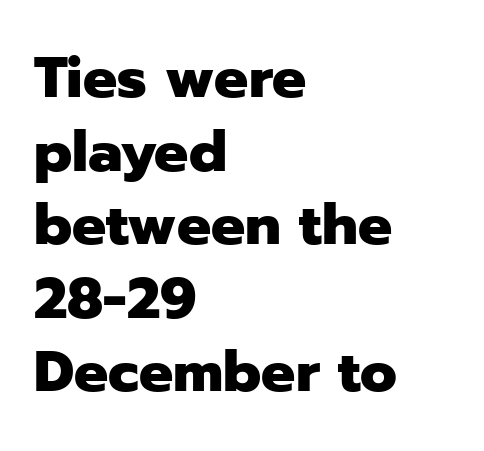
The image shows 57 px heavy sans-serif type, upright; set left-aligned, normal line spacing (1.29x), normal letter spacing, not underlined; low stroke contrast and a medium x-height.
